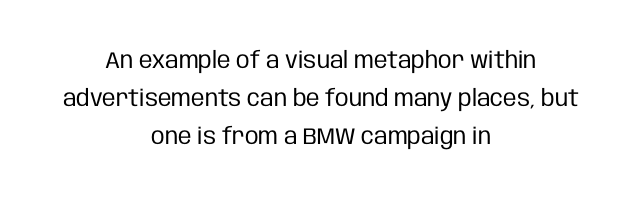
{"italic": "no", "bold": "no", "underline": "no", "align": "center", "line_spacing": "normal", "line_spacing_ratio": 1.65, "letter_spacing": "normal", "letter_spacing_em": 0.0, "glyph_px": 23}
